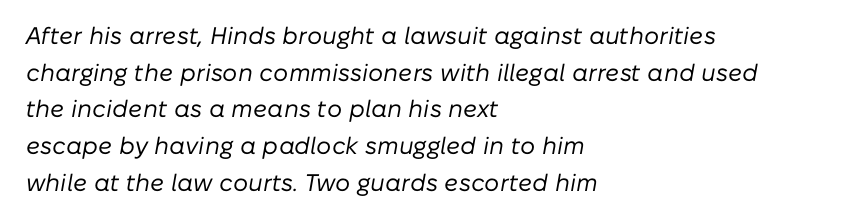
The image shows 24 px text type, italic (leaning right); set left-aligned, normal line spacing (1.53x), normal letter spacing, not underlined.
